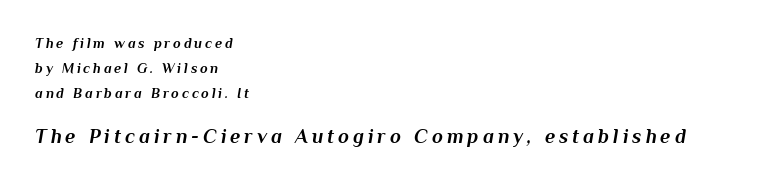
{"italic": "yes", "lean": "right", "slant_degrees": 10, "bold": "yes", "underline": "no", "align": "left", "line_spacing_ratio": 1.77, "letter_spacing": "wide", "letter_spacing_em": 0.2, "larger_block": "second", "size_ratio": 1.43, "glyph_px": 20}
